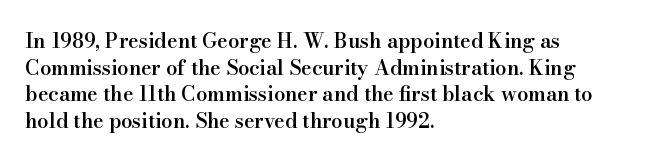
The image shows 20 px text type, upright; set left-aligned, normal line spacing (1.33x), normal letter spacing, not underlined.
